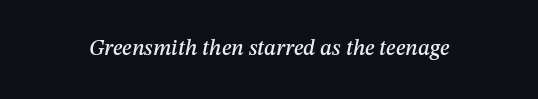
Q: Is the text italic (slanted)? A: Yes, it leans right by about 12 degrees.
Q: Is the text underlined? A: No.
Q: Is the spacing between letters normal or unusually wide? A: Normal.
